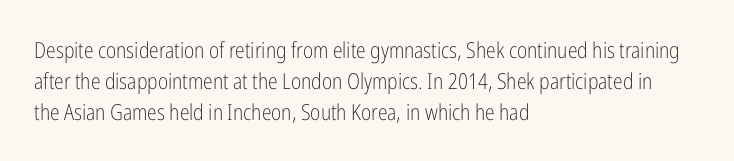
Q: Is the text bold? A: No.
Q: Is the text italic (slanted)? A: No, it is upright.
Q: Is the text underlined? A: No.
Q: How is the paragraph aligned? A: Left-aligned.
Q: Is the spacing between letters normal or unusually wide? A: Normal.
Q: Is the spacing between lines tight, normal or loose? A: Normal.
